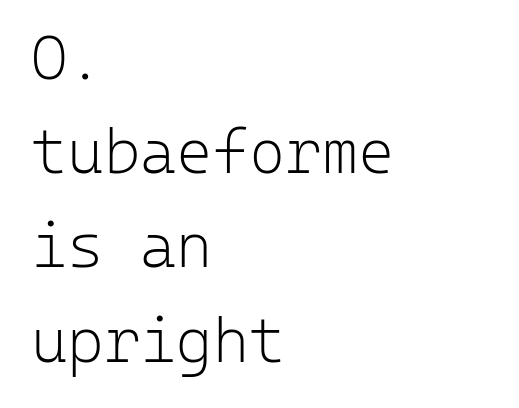
Each stroke keeps to a modest, everyday thickness or less. The characters display no serif detailing; their extremities are plain. Summary of vertical rhythm: regular, with standard interline spacing. The rag falls on the right side of this text block.
